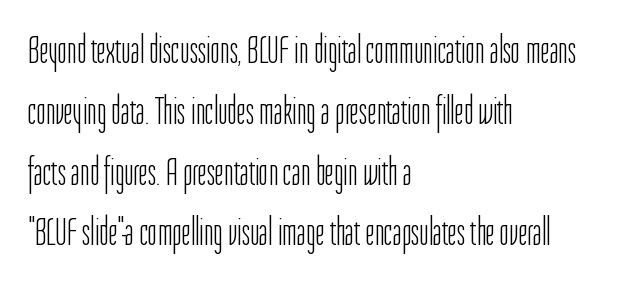
Q: Is the text bold? A: No.
Q: Is the text italic (slanted)? A: No, it is upright.
Q: Is the typeface a serif or a sans-serif typeface? A: Sans-serif.
Q: Is the text underlined? A: No.
Q: How is the paragraph aligned? A: Left-aligned.
Q: Is the spacing between letters normal or unusually wide? A: Normal.
Q: Is the spacing between lines tight, normal or loose? A: Normal.
Q: Width (condensed, normal, or wide)? A: Condensed.
Q: Stroke contrast? A: Low.
Q: x-height? A: Medium.
Q: Monospaced? A: No.
